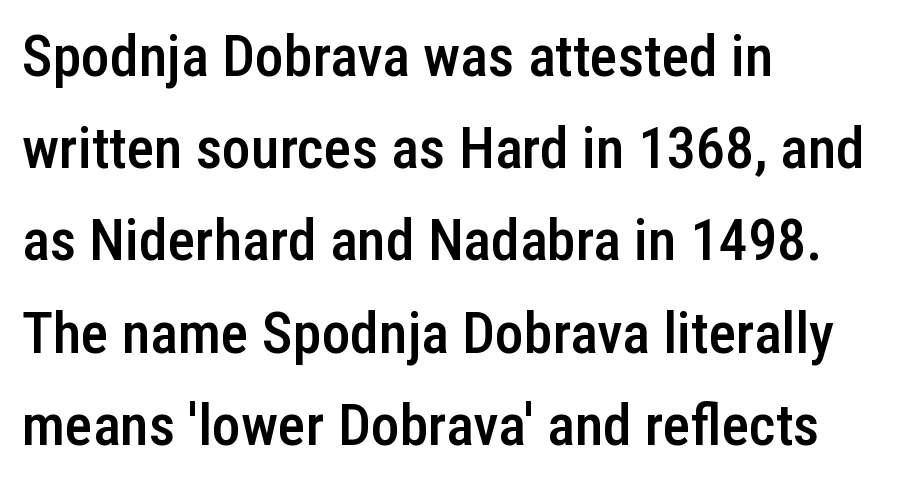
{"serif": "no", "italic": "no", "bold": "semi", "weight": "semibold", "width": "condensed", "stroke_contrast": "low", "x_height": "medium", "monospaced": "no", "underline": "no", "align": "left", "line_spacing": "normal", "line_spacing_ratio": 1.59, "letter_spacing": "normal", "letter_spacing_em": 0.0, "glyph_px": 58}
